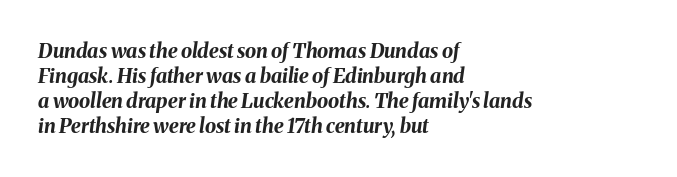
{"italic": "yes", "lean": "right", "slant_degrees": 8, "bold": "yes", "underline": "no", "align": "left", "line_spacing": "normal", "line_spacing_ratio": 1.25, "letter_spacing": "normal", "letter_spacing_em": 0.0, "glyph_px": 20}
